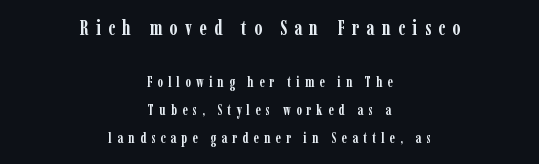
Q: Is the text bold? A: Yes.
Q: Is the text italic (slanted)? A: No, it is upright.
Q: Is the text underlined? A: No.
Q: How is the paragraph aligned? A: Centered.
Q: Is the spacing between letters normal or unusually wide? A: Unusually wide.
Q: Is the spacing between lines tight, normal or loose? A: Loose.
Q: Which block of text is set in a larger size, the first (top) or the second (bottom)? A: The first (top) one.
